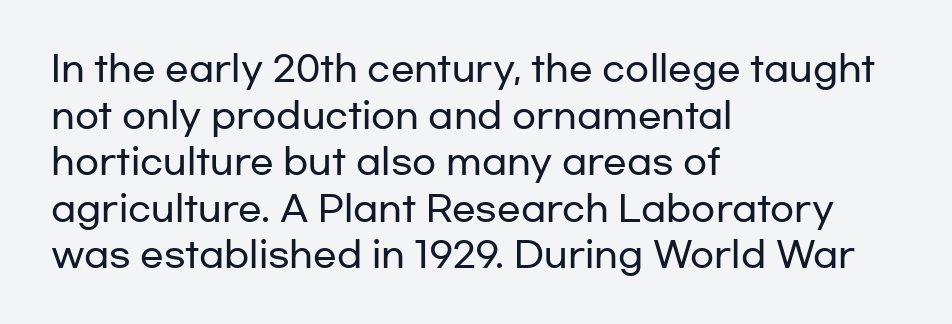
The image shows 35 px wide sans-serif type, upright; set left-aligned, normal line spacing (1.33x), normal letter spacing, not underlined; low stroke contrast and a medium x-height.
